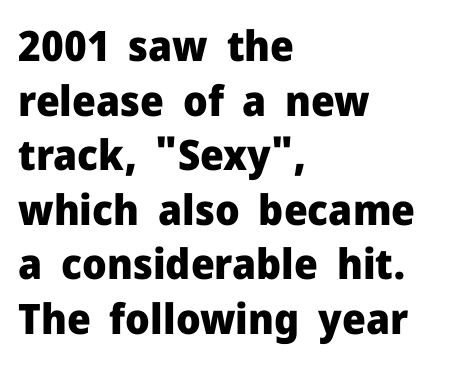
{"serif": "no", "italic": "no", "bold": "yes", "weight": "heavy", "width": "normal", "stroke_contrast": "low", "x_height": "medium", "monospaced": "no", "underline": "no", "align": "left", "line_spacing": "normal", "line_spacing_ratio": 1.3, "letter_spacing": "normal", "letter_spacing_em": 0.0, "glyph_px": 42}
